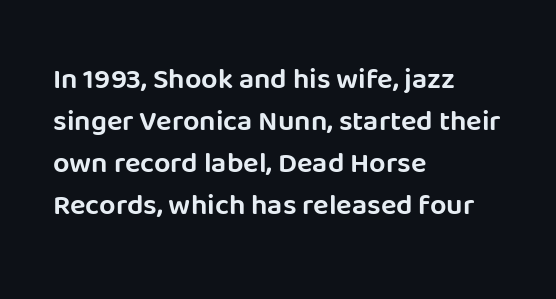
Line starts are locked; line ends wander. Letter spacing: default. Type style note: lacks serifs. The strip under each line holds only bare page.
